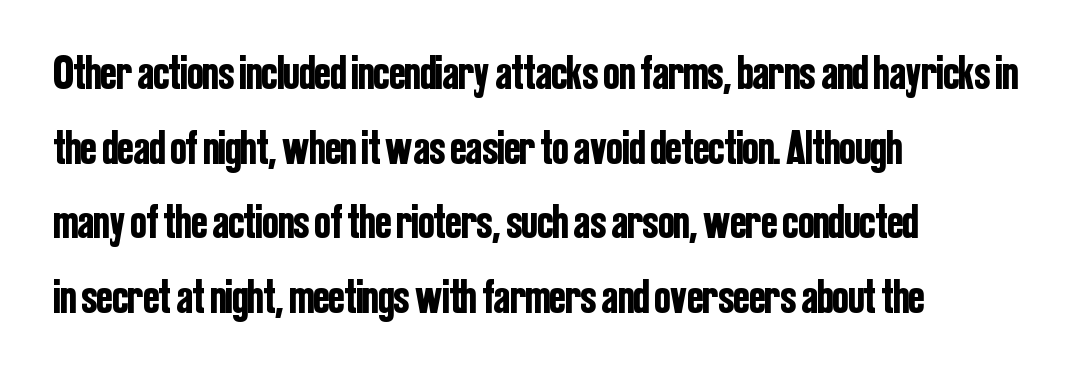
Q: Is the text italic (slanted)? A: No, it is upright.
Q: Is the typeface a serif or a sans-serif typeface? A: Sans-serif.
Q: Is the text underlined? A: No.
Q: How is the paragraph aligned? A: Left-aligned.
Q: Is the spacing between letters normal or unusually wide? A: Normal.
Q: Is the spacing between lines tight, normal or loose? A: Normal.
Q: Width (condensed, normal, or wide)? A: Condensed.
Q: Stroke contrast? A: Low.
Q: x-height? A: Medium.
Q: Monospaced? A: No.
